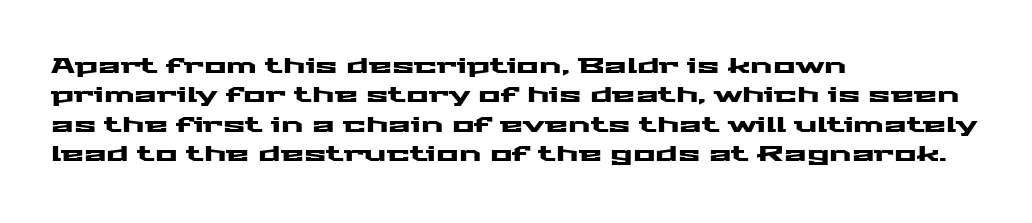
{"italic": "no", "underline": "no", "align": "left", "line_spacing": "normal", "line_spacing_ratio": 1.4, "letter_spacing": "normal", "letter_spacing_em": 0.0, "glyph_px": 21}
